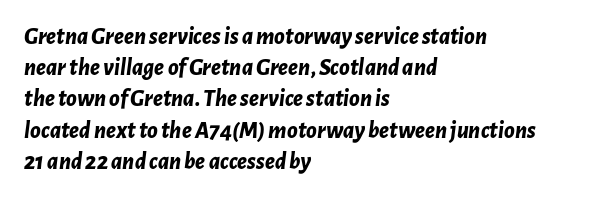
{"italic": "yes", "lean": "right", "slant_degrees": 7, "bold": "yes", "underline": "no", "align": "left", "line_spacing": "normal", "line_spacing_ratio": 1.3, "letter_spacing": "normal", "letter_spacing_em": 0.0, "glyph_px": 24}
